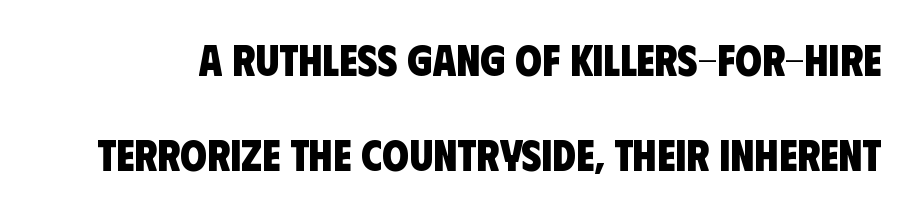
The image shows 43 px heavy, condensed sans-serif type; set loose line spacing (2.22x), normal letter spacing, not underlined; low stroke contrast and a large x-height.
